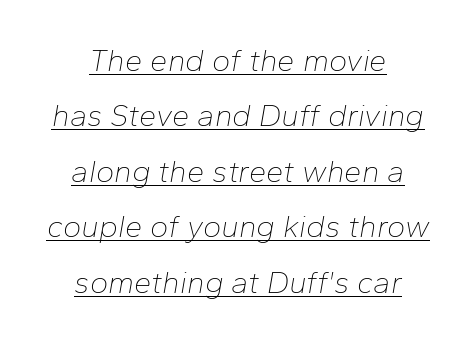
The image shows 31 px thin type, italic (leaning right); set centered, line spacing 1.79x, normal letter spacing, underlined; low stroke contrast and a medium x-height.
